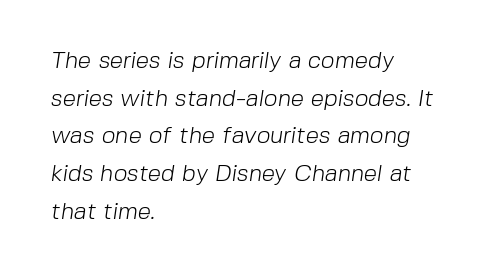
Q: Is the text bold? A: No.
Q: Is the text underlined? A: No.
Q: How is the paragraph aligned? A: Left-aligned.
Q: Is the spacing between letters normal or unusually wide? A: Normal.
Q: Is the spacing between lines tight, normal or loose? A: Normal.
